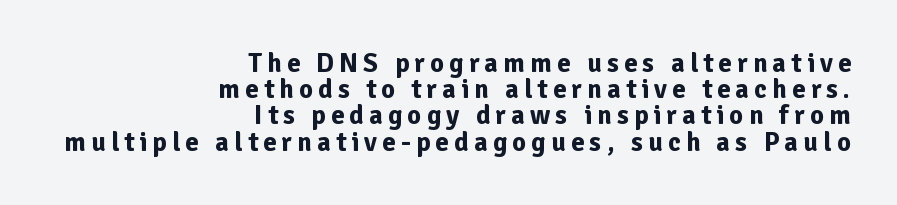
{"italic": "no", "bold": "yes", "underline": "no", "align": "right", "line_spacing": "tight", "line_spacing_ratio": 0.97, "glyph_px": 27}
